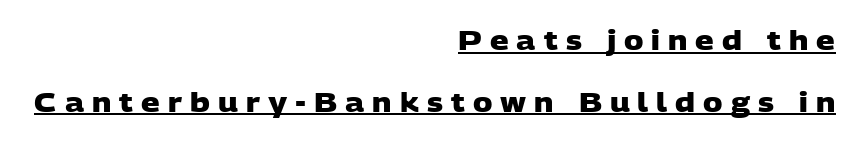
{"bold": "yes", "underline": "yes", "align": "right", "line_spacing": "loose", "line_spacing_ratio": 2.37, "letter_spacing": "wide", "letter_spacing_em": 0.31, "glyph_px": 26}
